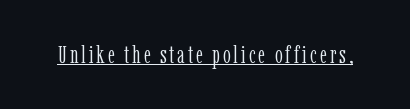
Q: Is the text bold? A: No.
Q: Is the text italic (slanted)? A: No, it is upright.
Q: Is the text underlined? A: Yes.
